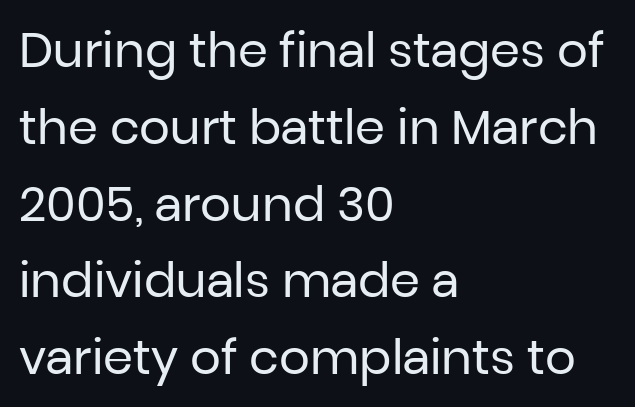
The image shows 48 px regular-weight sans-serif type, upright; set left-aligned, normal line spacing (1.6x), normal letter spacing, not underlined; low stroke contrast and a medium x-height.
